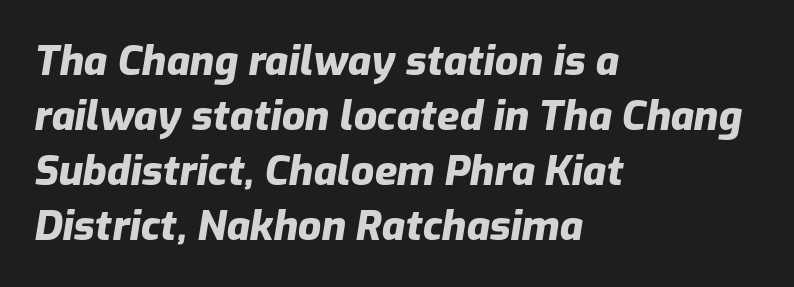
Q: Is the text bold? A: Yes.
Q: Is the text italic (slanted)? A: Yes, it leans right by about 9 degrees.
Q: Is the text underlined? A: No.
Q: How is the paragraph aligned? A: Left-aligned.
Q: Is the spacing between letters normal or unusually wide? A: Normal.
Q: Is the spacing between lines tight, normal or loose? A: Normal.
Q: Width (condensed, normal, or wide)? A: Normal.
Q: Stroke contrast? A: Low.
Q: x-height? A: Medium.
Q: Monospaced? A: No.
